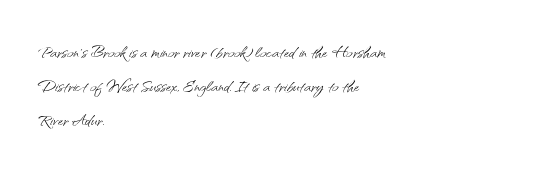
The image shows 23 px text type; set left-aligned, normal line spacing (1.48x), normal letter spacing, not underlined.
